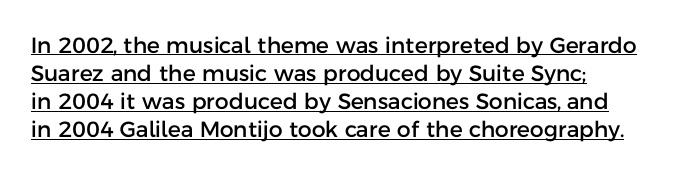
Q: Is the text italic (slanted)? A: No, it is upright.
Q: Is the text underlined? A: Yes.
Q: Is the spacing between letters normal or unusually wide? A: Normal.
Q: Is the spacing between lines tight, normal or loose? A: Normal.
